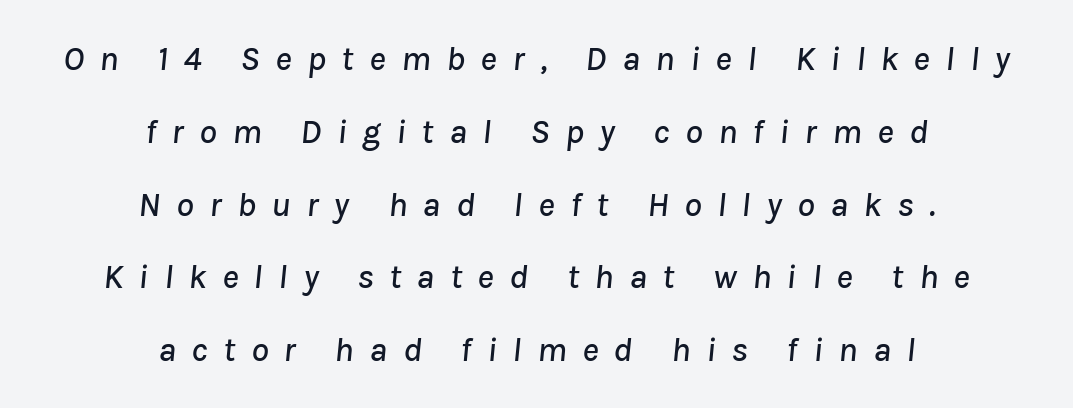
Q: Is the text italic (slanted)? A: Yes, it leans right by about 8 degrees.
Q: Is the text underlined? A: No.
Q: How is the paragraph aligned? A: Centered.
Q: Is the spacing between letters normal or unusually wide? A: Unusually wide.
Q: Is the spacing between lines tight, normal or loose? A: Loose.
Q: Width (condensed, normal, or wide)? A: Normal.
Q: Stroke contrast? A: Low.
Q: x-height? A: Medium.
Q: Monospaced? A: No.
